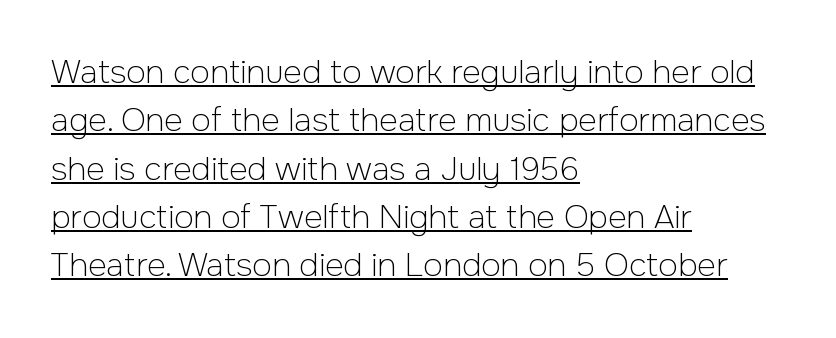
The lettering holds an erect, upright posture throughout. A typesetter would call this proportional, since set widths differ per character. The weight tops out at a normal text grade. Serifs: no, the terminals of the letterforms are clean. No extra tracking has been applied to these lines.
